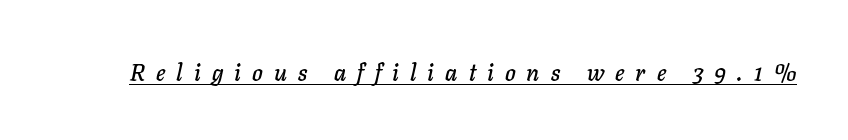
The face used here is rendered with a markedly widened letterfit. Emphasis is given by a line drawn under the lettering. A typesetter would mark this as italic.
